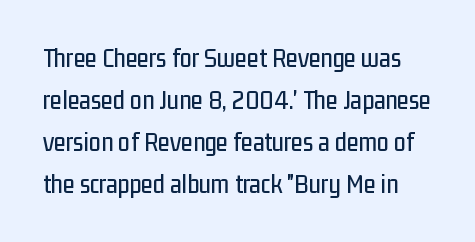
{"italic": "no", "underline": "no", "line_spacing": "normal", "line_spacing_ratio": 1.55, "letter_spacing": "normal", "letter_spacing_em": 0.0, "glyph_px": 27}
